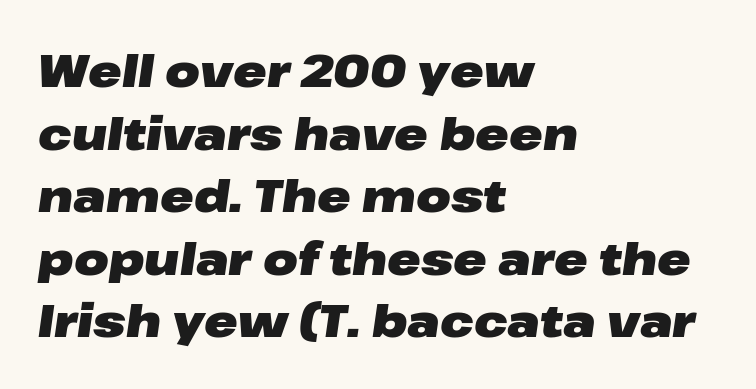
The image shows 45 px heavy, wide type, italic (leaning right); set left-aligned, normal line spacing (1.39x), normal letter spacing, not underlined; low stroke contrast and a medium x-height.
